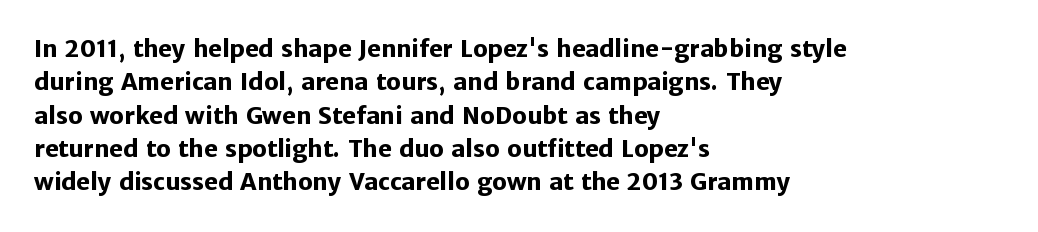
{"italic": "no", "bold": "yes", "underline": "no", "align": "left", "line_spacing": "normal", "line_spacing_ratio": 1.45, "letter_spacing": "normal", "letter_spacing_em": 0.0, "glyph_px": 23}
